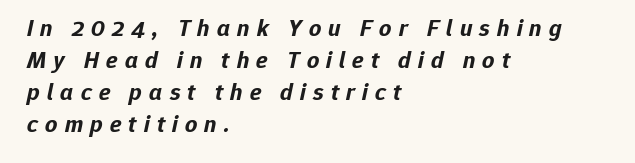
The image shows 24 px bold type, italic (leaning right); set left-aligned, normal line spacing (1.34x), unusually wide letter spacing (+0.3 em), not underlined.
